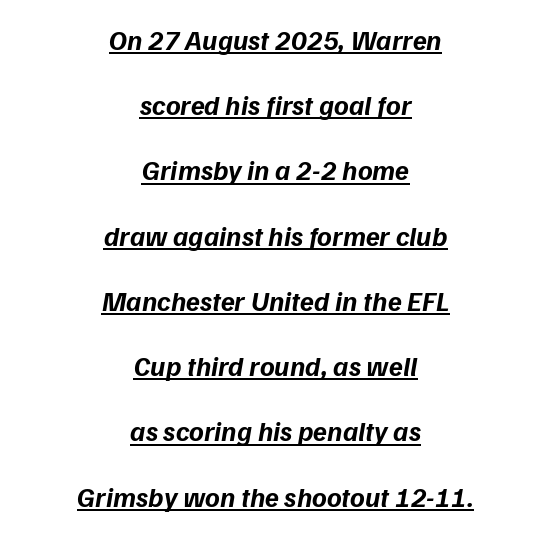
Q: Is the text bold? A: Yes.
Q: Is the text italic (slanted)? A: Yes, it leans right by about 9 degrees.
Q: Is the text underlined? A: Yes.
Q: How is the paragraph aligned? A: Centered.
Q: Is the spacing between letters normal or unusually wide? A: Normal.
Q: Is the spacing between lines tight, normal or loose? A: Loose.
Q: Width (condensed, normal, or wide)? A: Normal.
Q: Stroke contrast? A: Low.
Q: x-height? A: Medium.
Q: Monospaced? A: No.
